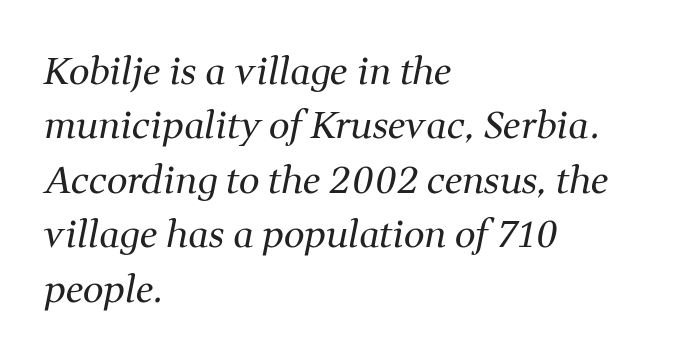
Caption: face not bold, strokes unweighted. You could call the tracking neutral — neither tight nor loose. The space beneath each line is pristine and unruled. Looks like regular typesetting: each glyph gets only the width it needs.
